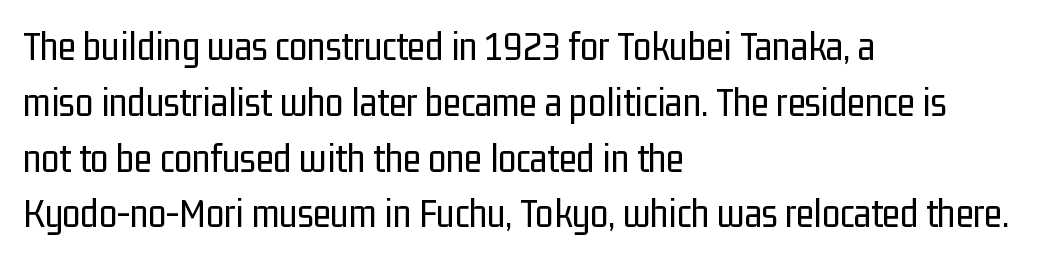
The image shows 41 px regular-weight, condensed sans-serif type, upright; set left-aligned, normal line spacing (1.36x), normal letter spacing, not underlined; low stroke contrast and a medium x-height.
